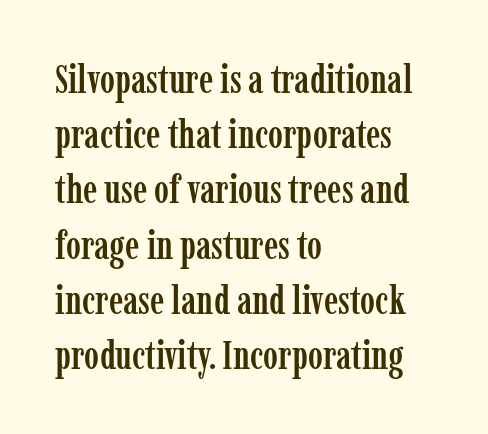
Beneath every word, the page is bare. The passage shown stacks its lines at a standard gap. The lettering holds an erect, upright posture throughout. Does extra space separate the letters? No, they use regular spacing. This is serif lettering, the kind often seen in printed books. The passage is arranged the way most books set body copy — flush left.
